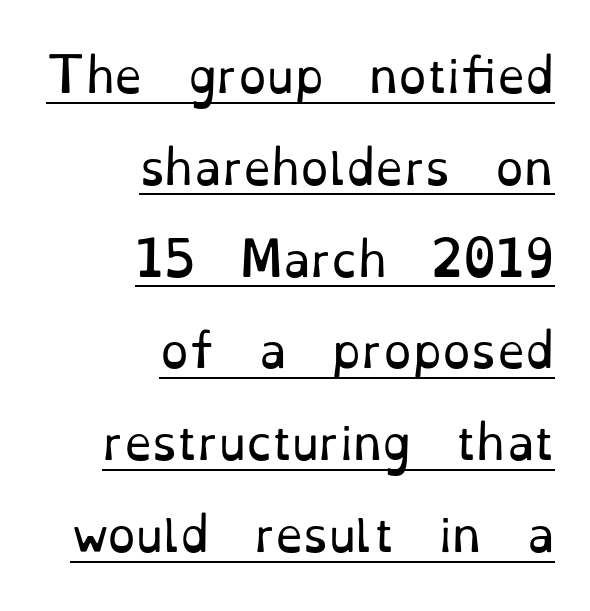
It's the straight-up-and-down kind of type. If you measured baseline to baseline, you'd find a long distance. The face used here is rendered with its standard letterfit. The lines are quadded right. Stems and bowls with no extra thickness — not bold.
